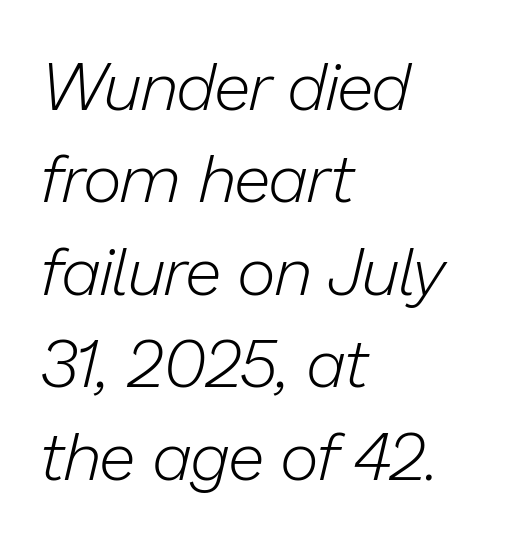
The image shows 67 px light type, italic (leaning right); set left-aligned, normal line spacing (1.38x), normal letter spacing, not underlined; low stroke contrast and a medium x-height.
